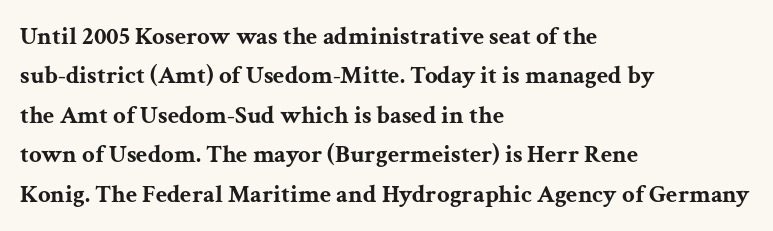
Evenly set lines give the paragraph a standard silhouette. Glance below the letters and you will spot only blank space. Typeset ragged right — the left edge is the straight one. This sample uses plain, unmodified letter spacing. Style check: upright. I'd describe the lettering as bold — thick and assertive.
